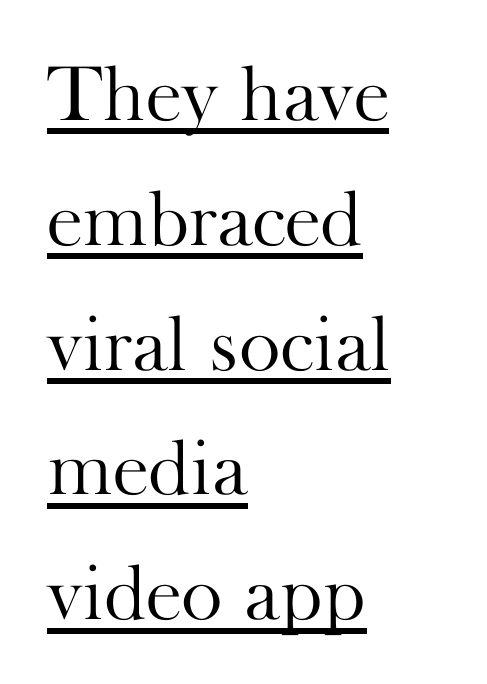
The image shows 79 px light serif type, upright; set left-aligned, normal line spacing (1.58x), normal letter spacing, underlined; high stroke contrast and a small x-height.
